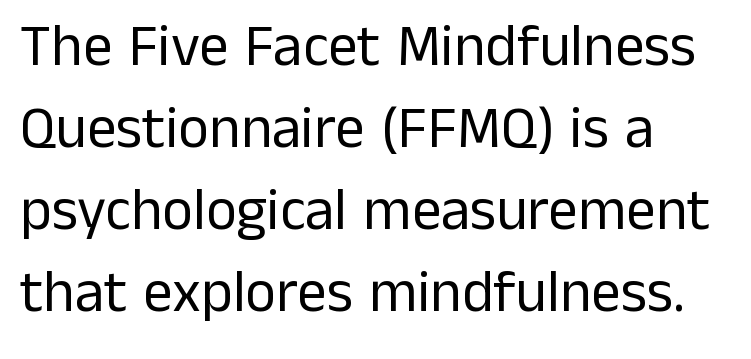
The designer left line spacing at the default. The face used here is proportionally spaced, like ordinary book or web type. Standard letterfit; no display-style spreading of the glyphs. The compositor pushed each line to the left boundary. Ink coverage per letter is moderate at most.
